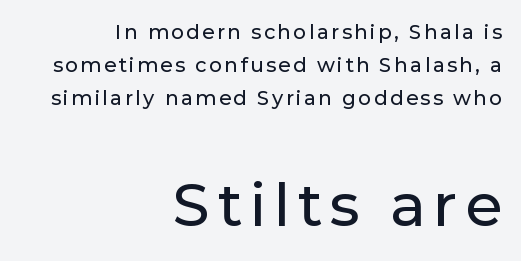
The image shows 60 px sans-serif type, upright; set right-aligned, normal line spacing (1.66x), not underlined; the second (bottom) block is 3.0x larger; low stroke contrast and a medium x-height.
